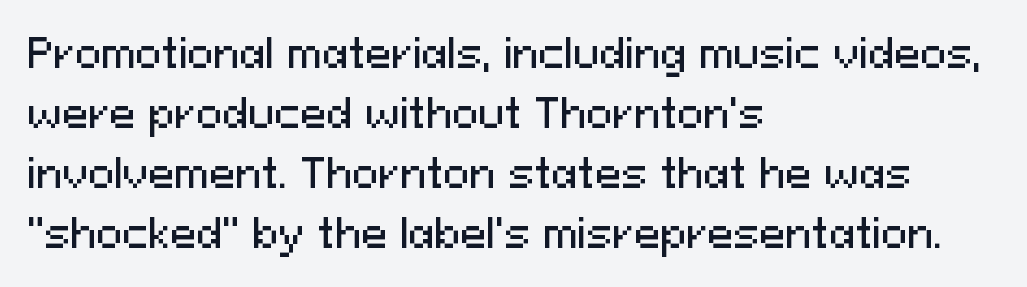
Q: Is the text italic (slanted)? A: No, it is upright.
Q: Is the typeface a serif or a sans-serif typeface? A: Sans-serif.
Q: Is the text underlined? A: No.
Q: How is the paragraph aligned? A: Left-aligned.
Q: Is the spacing between letters normal or unusually wide? A: Normal.
Q: Is the spacing between lines tight, normal or loose? A: Normal.
Q: Width (condensed, normal, or wide)? A: Normal.
Q: Stroke contrast? A: Medium.
Q: x-height? A: Medium.
Q: Monospaced? A: No.
